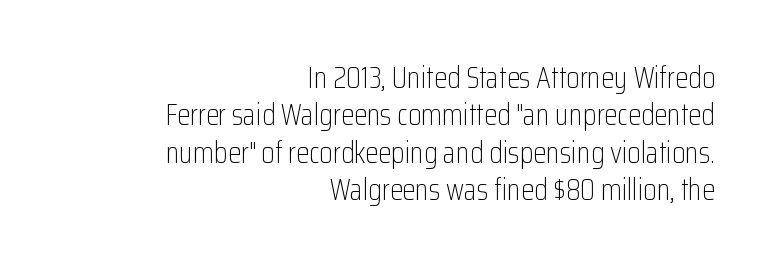
{"serif": "no", "italic": "no", "bold": "no", "weight": "light", "width": "condensed", "stroke_contrast": "low", "x_height": "medium", "monospaced": "no", "underline": "no", "align": "right", "line_spacing": "normal", "line_spacing_ratio": 1.25, "letter_spacing": "normal", "letter_spacing_em": 0.0, "glyph_px": 30}
